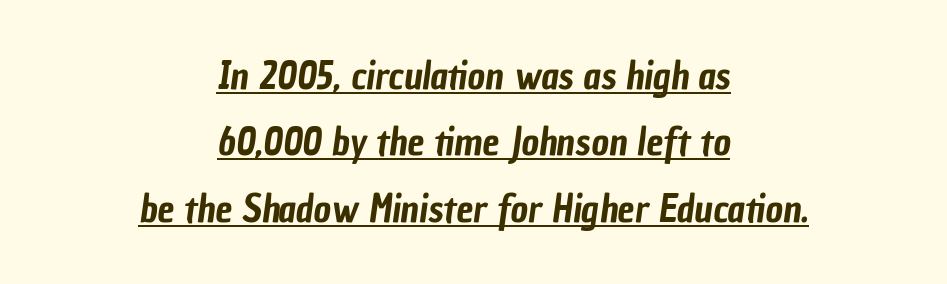
The image shows 38 px condensed sans-serif type; set centered, line spacing 1.75x, normal letter spacing, underlined; low stroke contrast and a medium x-height.
